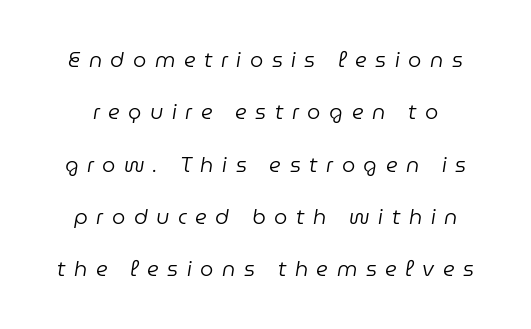
Q: Is the text bold? A: No.
Q: Is the text italic (slanted)? A: Yes, it leans right by about 9 degrees.
Q: Is the text underlined? A: No.
Q: Is the spacing between letters normal or unusually wide? A: Unusually wide.
Q: Is the spacing between lines tight, normal or loose? A: Loose.
